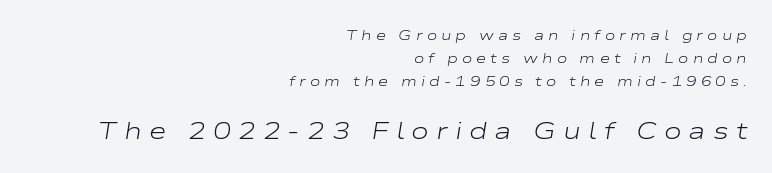
{"italic": "yes", "lean": "right", "slant_degrees": 9, "bold": "no", "underline": "no", "align": "right", "line_spacing": "normal", "line_spacing_ratio": 1.66, "letter_spacing": "wide", "letter_spacing_em": 0.29, "larger_block": "second", "size_ratio": 1.71, "glyph_px": 24}
